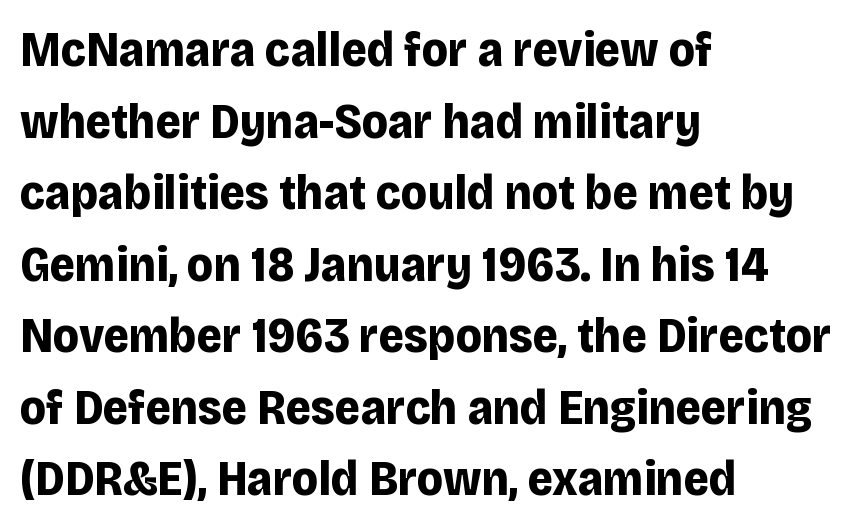
{"serif": "no", "italic": "no", "bold": "yes", "weight": "bold", "width": "normal", "stroke_contrast": "low", "x_height": "large", "monospaced": "no", "underline": "no", "align": "left", "line_spacing": "normal", "line_spacing_ratio": 1.46, "letter_spacing": "normal", "letter_spacing_em": 0.0, "glyph_px": 49}
